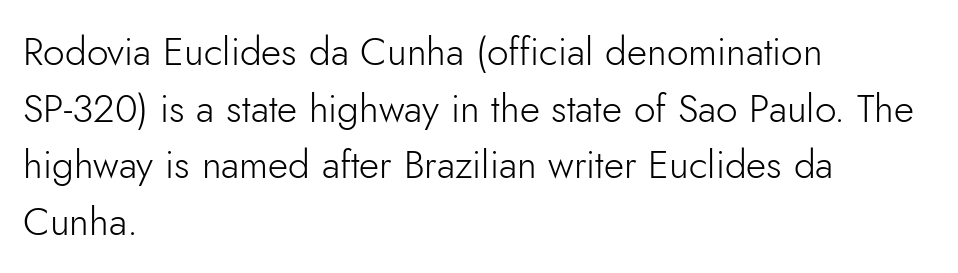
Q: Is the text bold? A: No.
Q: Is the text italic (slanted)? A: No, it is upright.
Q: Is the typeface a serif or a sans-serif typeface? A: Sans-serif.
Q: Is the text underlined? A: No.
Q: How is the paragraph aligned? A: Left-aligned.
Q: Is the spacing between letters normal or unusually wide? A: Normal.
Q: Is the spacing between lines tight, normal or loose? A: Normal.
Q: Width (condensed, normal, or wide)? A: Normal.
Q: Stroke contrast? A: Low.
Q: x-height? A: Small.
Q: Monospaced? A: No.
